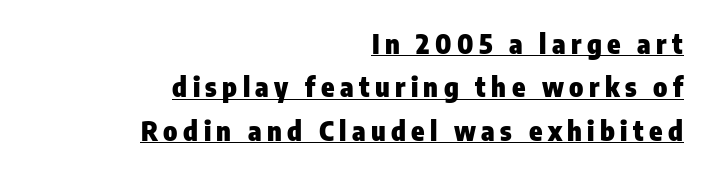
The image shows 27 px bold type, upright; set right-aligned, normal line spacing (1.61x), unusually wide letter spacing (+0.2 em), underlined.
